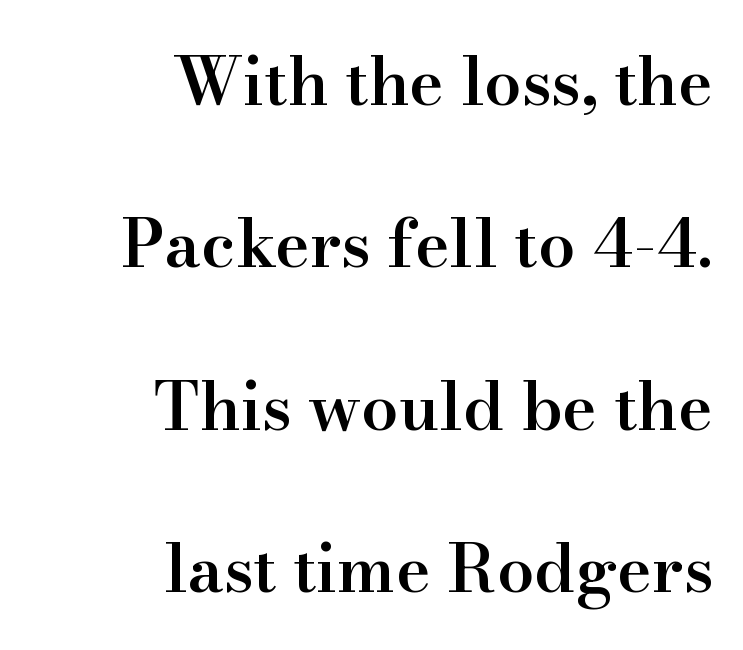
Q: Is the text bold? A: Semi-bold.
Q: Is the text italic (slanted)? A: No, it is upright.
Q: Is the typeface a serif or a sans-serif typeface? A: Serif.
Q: Is the text underlined? A: No.
Q: How is the paragraph aligned? A: Right-aligned.
Q: Is the spacing between letters normal or unusually wide? A: Normal.
Q: Is the spacing between lines tight, normal or loose? A: Loose.
Q: Width (condensed, normal, or wide)? A: Normal.
Q: Stroke contrast? A: High.
Q: x-height? A: Small.
Q: Monospaced? A: No.
